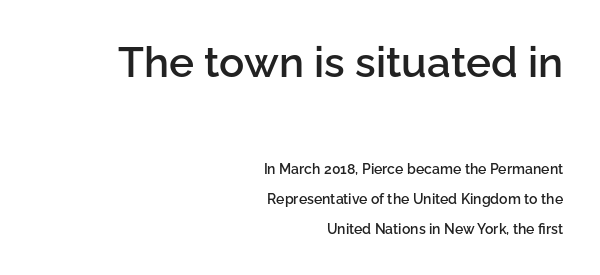
The face used here is a sans, in the tradition of grotesques and geometrics. Typesetter's note — upper block bumped up in size, lower block left smaller. Quick note: interline space is abundant. Between one letter and the next there's only the usual sliver of space.
